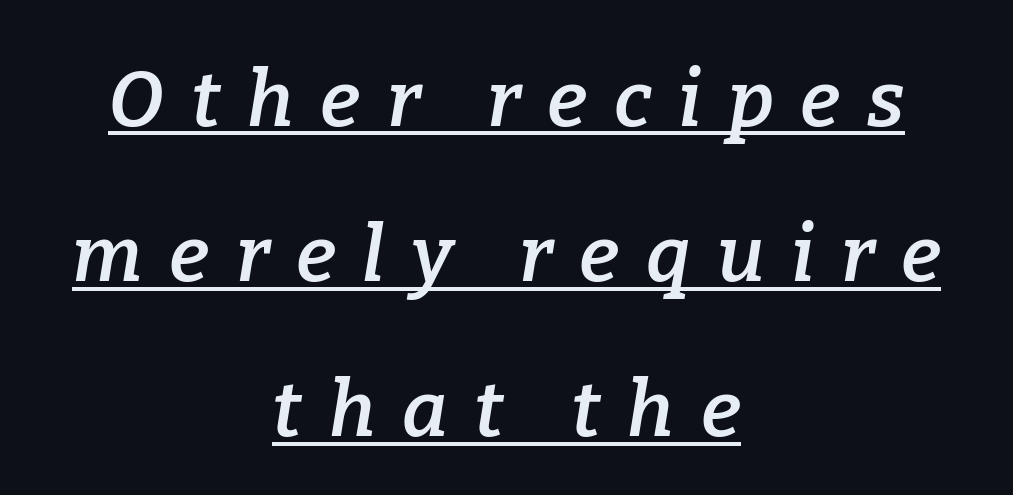
{"serif": "yes", "italic": "yes", "lean": "right", "slant_degrees": 9, "bold": "semi", "weight": "semibold", "width": "normal", "stroke_contrast": "low", "x_height": "medium", "monospaced": "no", "underline": "yes", "align": "center", "line_spacing": "loose", "line_spacing_ratio": 1.99, "letter_spacing": "wide", "letter_spacing_em": 0.34, "glyph_px": 78}
